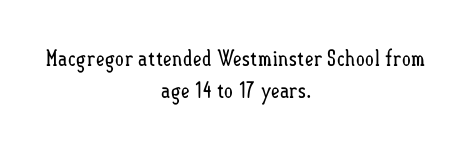
Q: Is the text bold? A: No.
Q: Is the text italic (slanted)? A: No, it is upright.
Q: Is the text underlined? A: No.
Q: How is the paragraph aligned? A: Centered.
Q: Is the spacing between letters normal or unusually wide? A: Normal.
Q: Is the spacing between lines tight, normal or loose? A: Normal.
